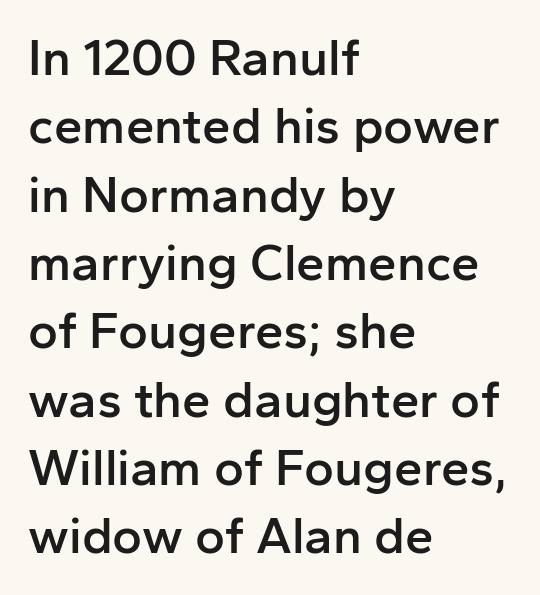
Q: Is the text bold? A: Semi-bold.
Q: Is the text italic (slanted)? A: No, it is upright.
Q: Is the typeface a serif or a sans-serif typeface? A: Sans-serif.
Q: Is the text underlined? A: No.
Q: How is the paragraph aligned? A: Left-aligned.
Q: Is the spacing between letters normal or unusually wide? A: Normal.
Q: Is the spacing between lines tight, normal or loose? A: Normal.
Q: Width (condensed, normal, or wide)? A: Normal.
Q: Stroke contrast? A: Low.
Q: x-height? A: Medium.
Q: Monospaced? A: No.
